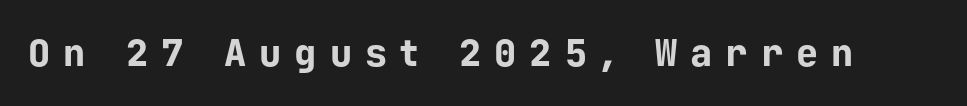
The image shows 37 px bold sans-serif type, upright, monospaced; set unusually wide letter spacing (+0.35 em), not underlined; low stroke contrast and a medium x-height.
